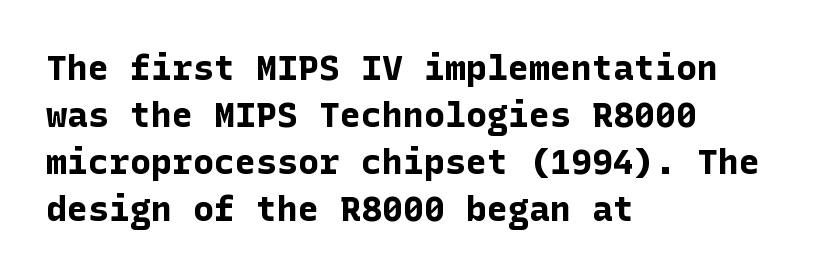
The image shows 35 px bold sans-serif type, upright; set left-aligned, normal line spacing (1.34x), normal letter spacing, not underlined; low stroke contrast and a medium x-height.
